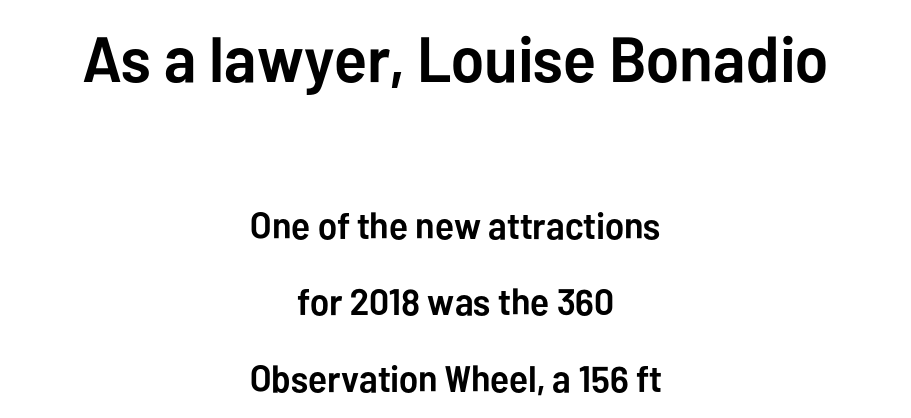
Q: Is the text bold? A: Yes.
Q: Is the text italic (slanted)? A: No, it is upright.
Q: Is the typeface a serif or a sans-serif typeface? A: Sans-serif.
Q: Is the text underlined? A: No.
Q: How is the paragraph aligned? A: Centered.
Q: Is the spacing between letters normal or unusually wide? A: Normal.
Q: Is the spacing between lines tight, normal or loose? A: Loose.
Q: Which block of text is set in a larger size, the first (top) or the second (bottom)? A: The first (top) one.
Q: Width (condensed, normal, or wide)? A: Normal.
Q: Stroke contrast? A: Low.
Q: x-height? A: Medium.
Q: Monospaced? A: No.
